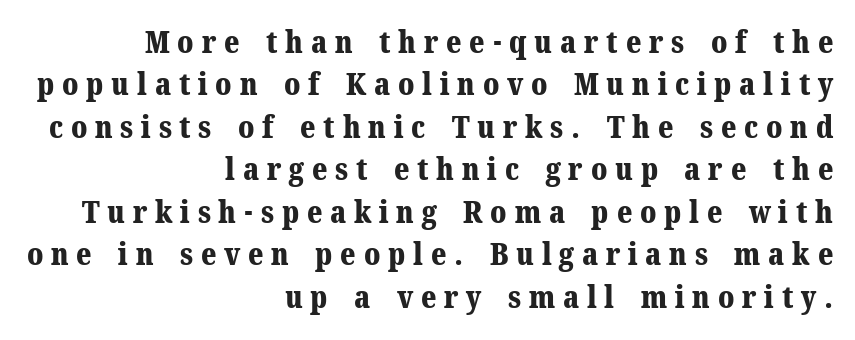
{"serif": "yes", "italic": "no", "bold": "yes", "weight": "bold", "width": "normal", "stroke_contrast": "medium", "x_height": "medium", "monospaced": "no", "underline": "no", "align": "right", "line_spacing": "normal", "line_spacing_ratio": 1.37, "letter_spacing": "wide", "letter_spacing_em": 0.25, "glyph_px": 31}
